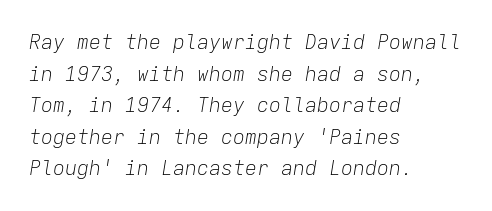
The image shows 20 px text type, italic (leaning right); set left-aligned, normal line spacing (1.58x), normal letter spacing, not underlined.
